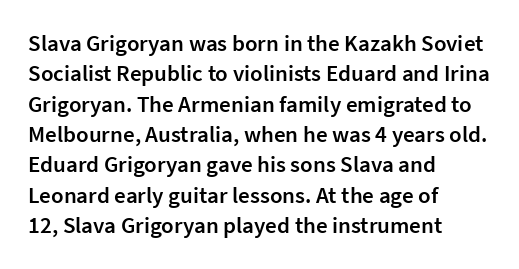
The space between consecutive lines is moderate. Each glyph is drawn with semibold strokes, heavier than normal yet not fully bold. Casual observation: everything's shoved over to the left. Letters rest on an invisible, unmarked baseline. It's the straight-up-and-down kind of type. Standard letterfit; no display-style spreading of the glyphs.
